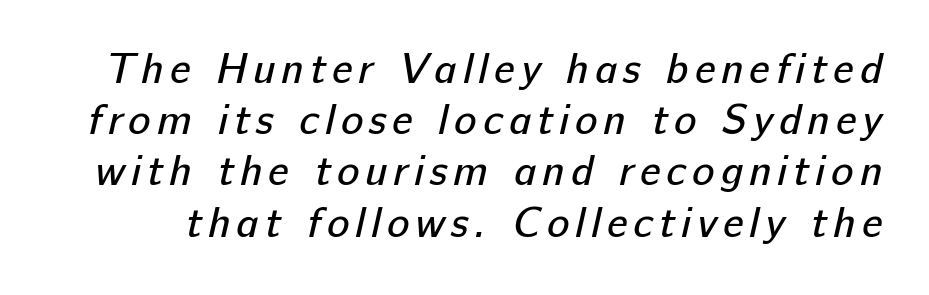
The image shows 42 px regular-weight sans-serif type; set line spacing 1.22x, not underlined; low stroke contrast and a medium x-height.
